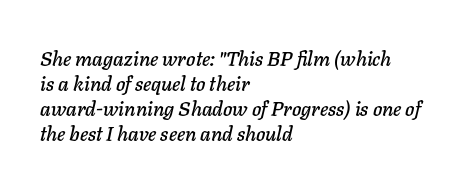
Letter spacing: default. This sample uses an oblique cut, with every glyph tilted off the vertical. The paragraph shown leans on its left margin. Underline: absent. The space between consecutive lines is moderate.
